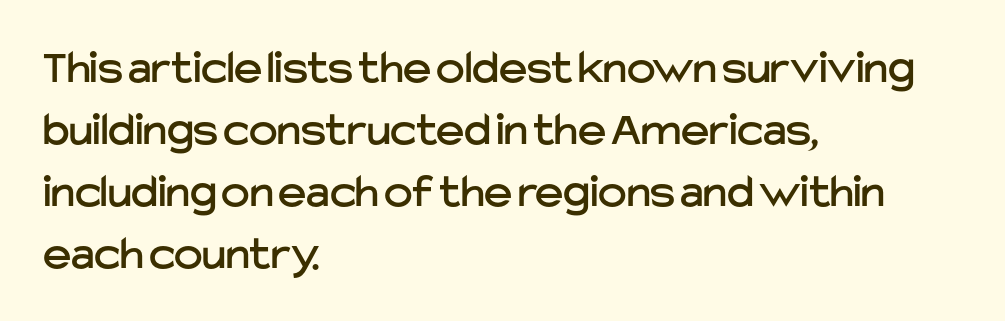
Q: Is the text italic (slanted)? A: No, it is upright.
Q: Is the typeface a serif or a sans-serif typeface? A: Sans-serif.
Q: Is the text underlined? A: No.
Q: How is the paragraph aligned? A: Left-aligned.
Q: Is the spacing between letters normal or unusually wide? A: Normal.
Q: Is the spacing between lines tight, normal or loose? A: Normal.
Q: Width (condensed, normal, or wide)? A: Normal.
Q: Stroke contrast? A: Low.
Q: x-height? A: Medium.
Q: Monospaced? A: No.
